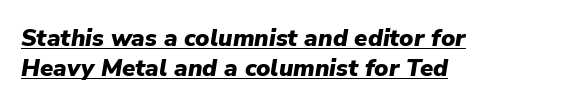
This sample uses an oblique cut, with every glyph tilted off the vertical. Each new line begins a customary step beneath the previous one. The gaps between neighbouring characters are ordinary and unremarkable. The characters look thick and weighty, a clear bold. What decoration does the sample have? An underline. Typeset ragged right — the left edge is the straight one.
